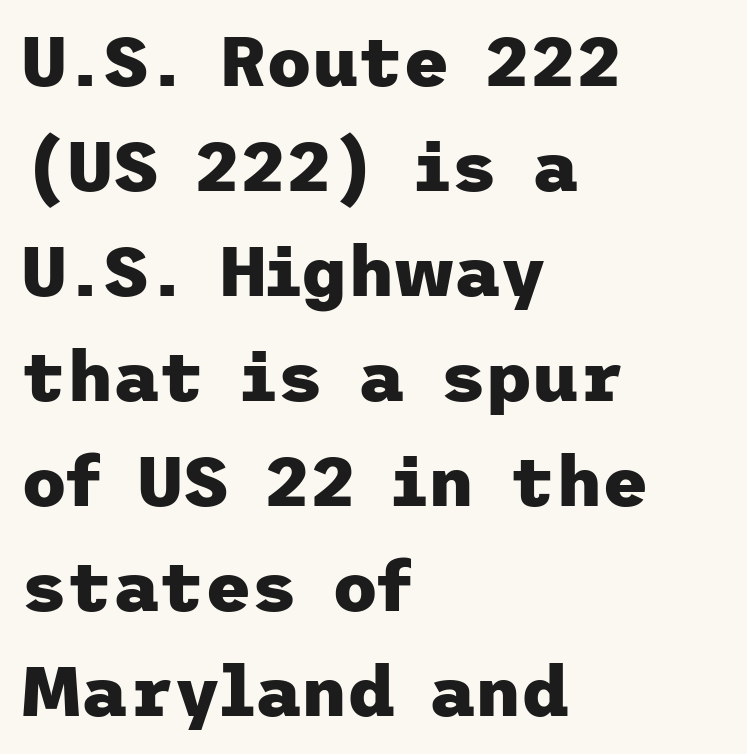
Q: Is the text bold? A: Yes.
Q: Is the text italic (slanted)? A: No, it is upright.
Q: Is the typeface a serif or a sans-serif typeface? A: Sans-serif.
Q: Is the text underlined? A: No.
Q: How is the paragraph aligned? A: Left-aligned.
Q: Is the spacing between letters normal or unusually wide? A: Normal.
Q: Is the spacing between lines tight, normal or loose? A: Normal.
Q: Width (condensed, normal, or wide)? A: Normal.
Q: Stroke contrast? A: Low.
Q: x-height? A: Medium.
